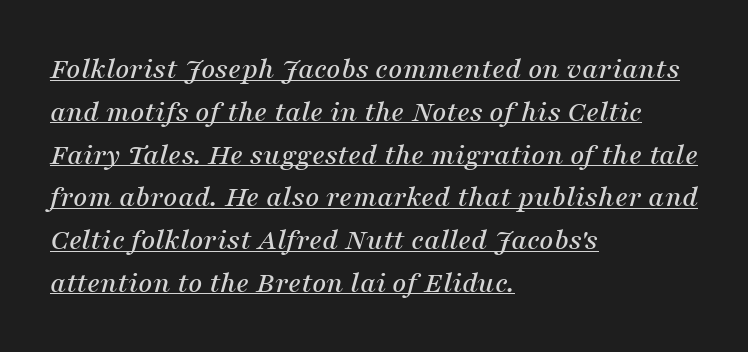
The image shows 31 px serif type, italic (leaning right); set left-aligned, normal line spacing (1.38x), normal letter spacing, underlined; medium stroke contrast and a medium x-height.
